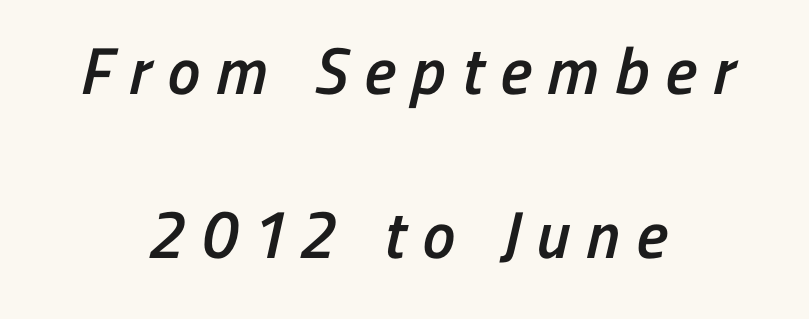
The image shows 66 px semibold, condensed sans-serif type; set centered, loose line spacing (2.48x), unusually wide letter spacing (+0.25 em), not underlined; low stroke contrast and a medium x-height.
